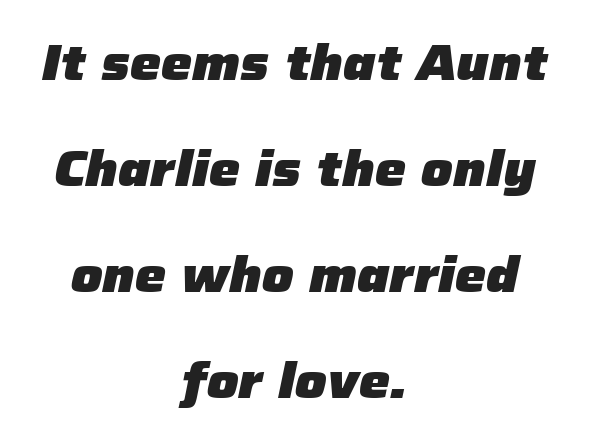
Q: Is the text bold? A: Yes.
Q: Is the text italic (slanted)? A: Yes, it leans right by about 12 degrees.
Q: Is the text underlined? A: No.
Q: How is the paragraph aligned? A: Centered.
Q: Is the spacing between letters normal or unusually wide? A: Normal.
Q: Is the spacing between lines tight, normal or loose? A: Loose.
Q: Width (condensed, normal, or wide)? A: Normal.
Q: Stroke contrast? A: Low.
Q: x-height? A: Medium.
Q: Monospaced? A: No.
